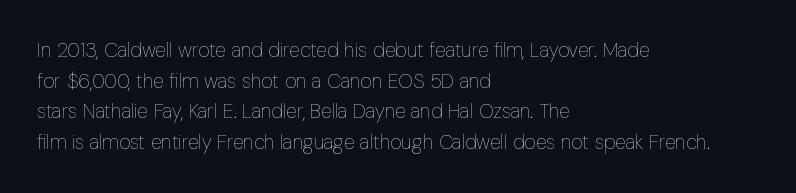
The image shows 20 px text type, upright; set left-aligned, normal line spacing (1.53x), normal letter spacing, not underlined.
